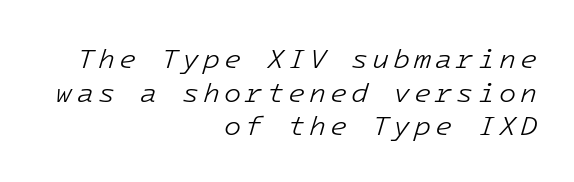
The image shows 28 px light type, italic (leaning right); set right-aligned, line spacing 1.2x, not underlined; low stroke contrast and a medium x-height.
